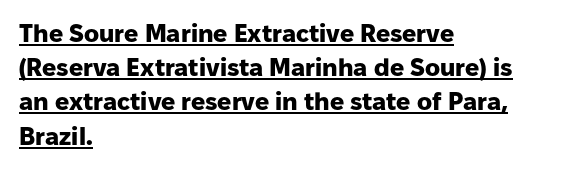
This block has exactly the height ordinary leading produces. The sample has been set heavy, in full bold. Glance below the letters and you will spot a drawn line. Leftover space on each line is placed entirely after the last word. In terms of posture, this sample is upright.
